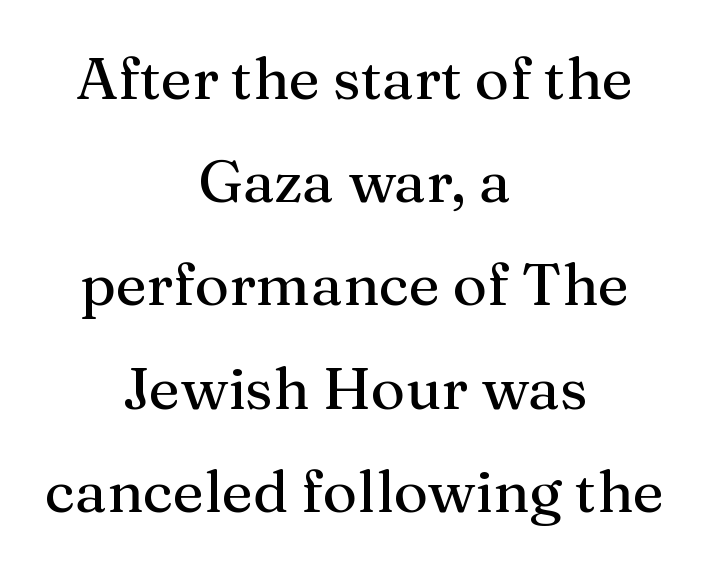
{"serif": "yes", "italic": "no", "width": "normal", "stroke_contrast": "medium", "x_height": "medium", "monospaced": "no", "underline": "no", "align": "center", "line_spacing_ratio": 1.75, "letter_spacing": "normal", "letter_spacing_em": 0.0, "glyph_px": 59}
